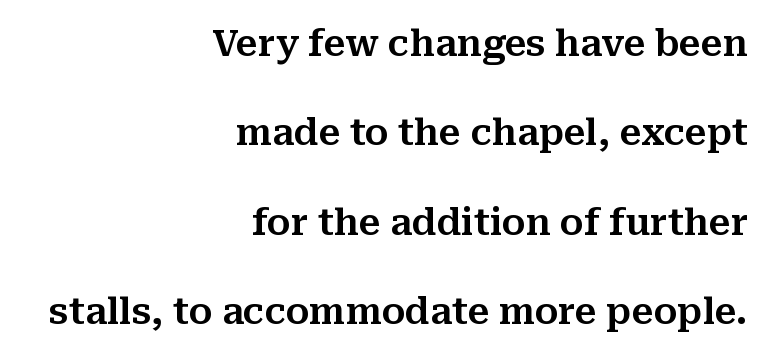
Q: Is the text italic (slanted)? A: No, it is upright.
Q: Is the typeface a serif or a sans-serif typeface? A: Serif.
Q: Is the text underlined? A: No.
Q: How is the paragraph aligned? A: Right-aligned.
Q: Is the spacing between letters normal or unusually wide? A: Normal.
Q: Is the spacing between lines tight, normal or loose? A: Loose.
Q: Width (condensed, normal, or wide)? A: Normal.
Q: Stroke contrast? A: Medium.
Q: x-height? A: Medium.
Q: Monospaced? A: No.
